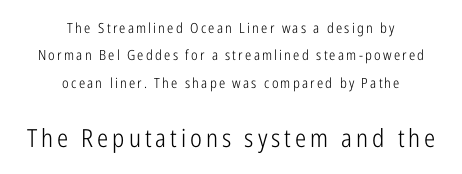
The following chunk of copy outweighs the initial chunk in type size. This sample trades compactness for vertical openness between lines. Is the block centered? Yes — each line is placed symmetrically about the middle. Only glyphs here, with clear space below each row. The characters are drawn with everyday or finer stroke widths. Every character sits straight up, as roman type does.
